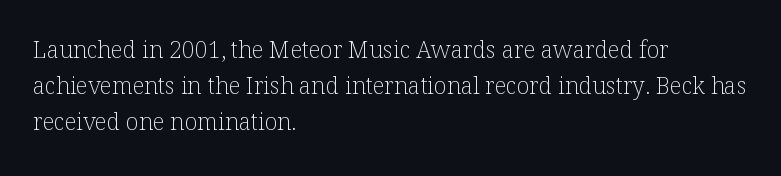
The foot of each line stays bare and open. It's the straight-up-and-down kind of type. The gaps between neighbouring characters are ordinary and unremarkable. A normal amount of white space separates one row of letters from the next. Typeset ragged right — the left edge is the straight one. Is the stroke heavy? The answer is a plain regular-or-lighter.
